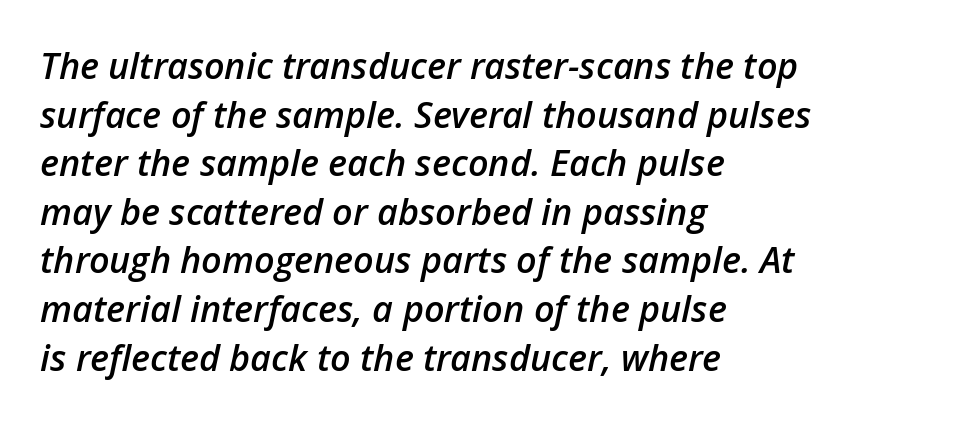
Character widths vary here, with narrow letters taking less room than wide ones. The axis of the letterforms is tilted away from vertical. Line starts are locked; line ends wander. How heavy is the stroke? Medium-heavy — a semibold, shy of bold.
